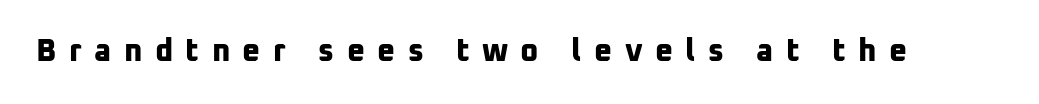
Q: Is the text bold? A: Yes.
Q: Is the typeface a serif or a sans-serif typeface? A: Sans-serif.
Q: Is the text underlined? A: No.
Q: Is the spacing between letters normal or unusually wide? A: Unusually wide.
Q: Width (condensed, normal, or wide)? A: Normal.
Q: Stroke contrast? A: Low.
Q: x-height? A: Medium.
Q: Monospaced? A: No.
